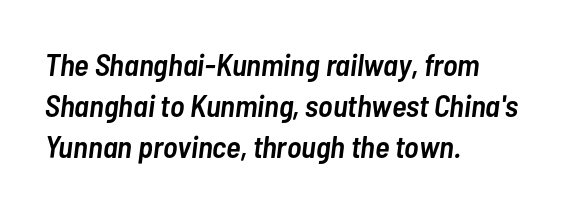
{"italic": "yes", "lean": "right", "slant_degrees": 7, "bold": "semi", "weight": "semibold", "width": "condensed", "stroke_contrast": "low", "x_height": "medium", "monospaced": "no", "underline": "no", "align": "left", "line_spacing": "normal", "line_spacing_ratio": 1.33, "letter_spacing": "normal", "letter_spacing_em": 0.0, "glyph_px": 31}
